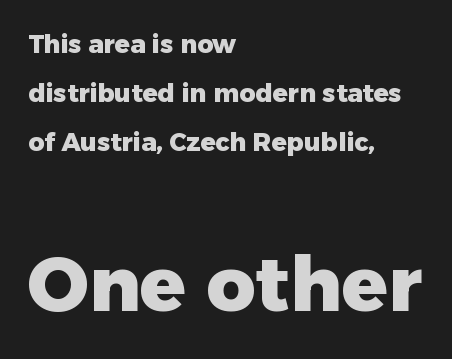
Q: Is the text bold? A: Yes.
Q: Is the text italic (slanted)? A: No, it is upright.
Q: Is the typeface a serif or a sans-serif typeface? A: Sans-serif.
Q: Is the text underlined? A: No.
Q: How is the paragraph aligned? A: Left-aligned.
Q: Is the spacing between letters normal or unusually wide? A: Normal.
Q: Is the spacing between lines tight, normal or loose? A: Loose.
Q: Which block of text is set in a larger size, the first (top) or the second (bottom)? A: The second (bottom) one.
Q: Width (condensed, normal, or wide)? A: Normal.
Q: Stroke contrast? A: Low.
Q: x-height? A: Medium.
Q: Monospaced? A: No.
